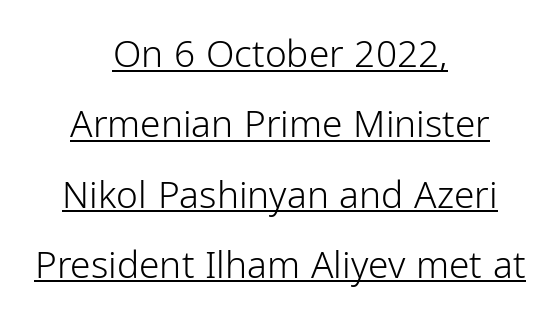
Q: Is the text bold? A: No.
Q: Is the text italic (slanted)? A: No, it is upright.
Q: Is the typeface a serif or a sans-serif typeface? A: Sans-serif.
Q: Is the text underlined? A: Yes.
Q: How is the paragraph aligned? A: Centered.
Q: Is the spacing between letters normal or unusually wide? A: Normal.
Q: Is the spacing between lines tight, normal or loose? A: Loose.
Q: Width (condensed, normal, or wide)? A: Normal.
Q: Stroke contrast? A: Low.
Q: x-height? A: Medium.
Q: Monospaced? A: No.
